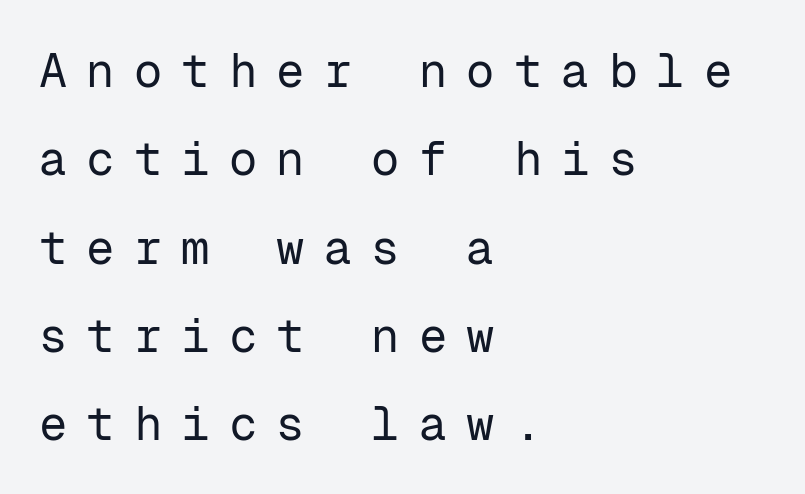
The image shows 47 px regular-weight sans-serif type, upright, monospaced; set left-aligned, line spacing 1.88x, unusually wide letter spacing (+0.41 em), not underlined; low stroke contrast and a medium x-height.
